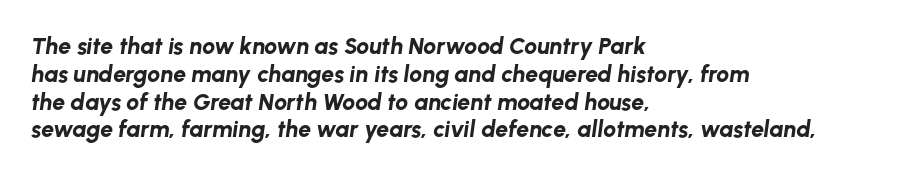
The image shows 23 px bold type, italic (leaning right); set left-aligned, line spacing 1.21x, normal letter spacing, not underlined.
